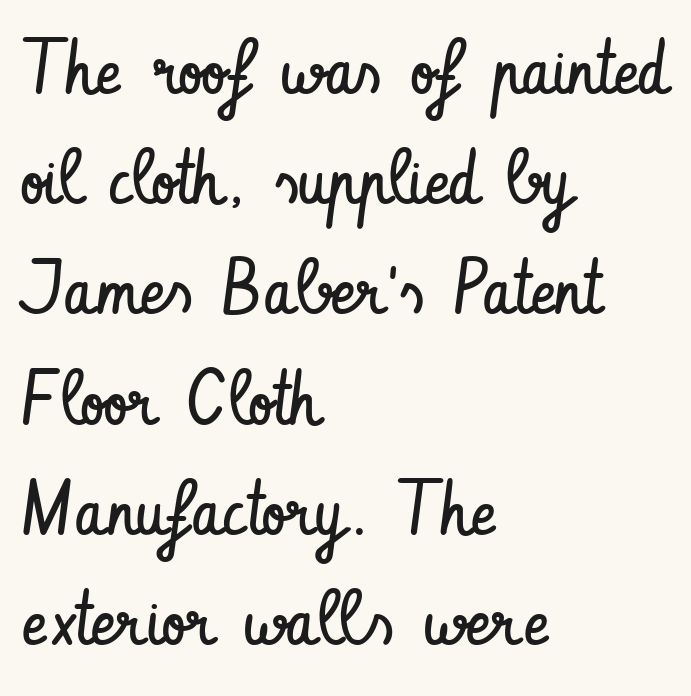
Q: Is the text bold? A: No.
Q: Is the text italic (slanted)? A: No, it is upright.
Q: Is the typeface a serif or a sans-serif typeface? A: Sans-serif.
Q: Is the text underlined? A: No.
Q: How is the paragraph aligned? A: Left-aligned.
Q: Is the spacing between letters normal or unusually wide? A: Normal.
Q: Is the spacing between lines tight, normal or loose? A: Normal.
Q: Width (condensed, normal, or wide)? A: Condensed.
Q: Stroke contrast? A: Low.
Q: x-height? A: Small.
Q: Monospaced? A: No.
